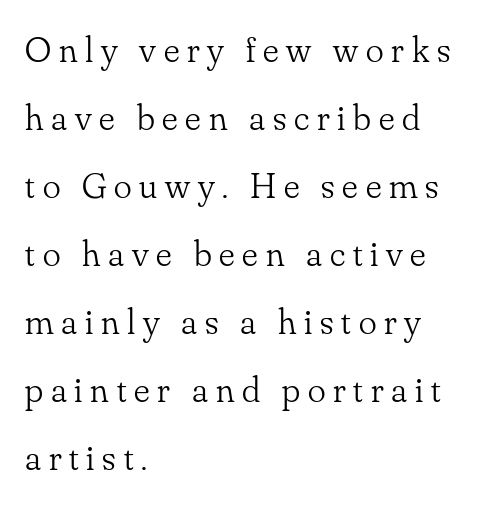
{"serif": "yes", "italic": "no", "bold": "no", "weight": "light", "width": "normal", "stroke_contrast": "low", "x_height": "small", "monospaced": "no", "underline": "no", "align": "left", "line_spacing_ratio": 1.84, "letter_spacing": "wide", "letter_spacing_em": 0.21, "glyph_px": 37}
